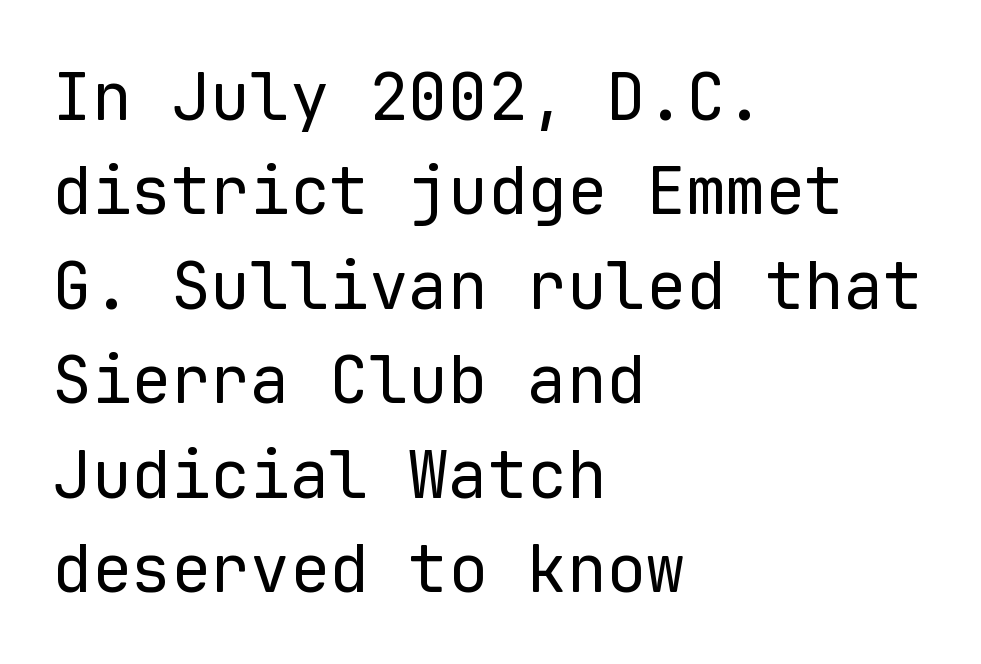
Q: Is the text bold? A: No.
Q: Is the text italic (slanted)? A: No, it is upright.
Q: Is the typeface a serif or a sans-serif typeface? A: Sans-serif.
Q: Is the text underlined? A: No.
Q: How is the paragraph aligned? A: Left-aligned.
Q: Is the spacing between letters normal or unusually wide? A: Normal.
Q: Is the spacing between lines tight, normal or loose? A: Normal.
Q: Width (condensed, normal, or wide)? A: Normal.
Q: Stroke contrast? A: Low.
Q: x-height? A: Medium.
Q: Monospaced? A: Yes.
